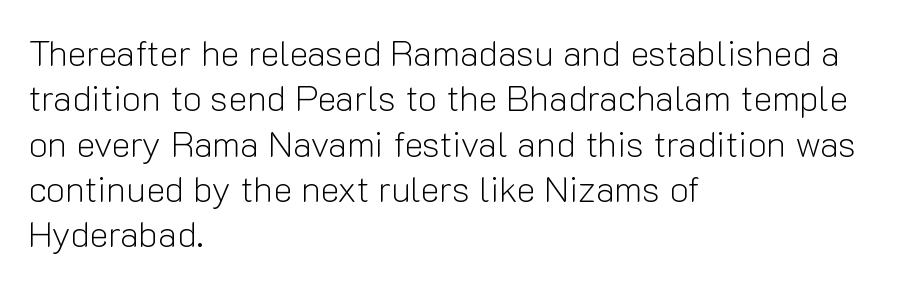
If you drew a ruler down the left edge, every line would touch it. The block of text has a typical density, with ordinary space between rows. Looks like regular typesetting: each glyph gets only the width it needs. The weight would be labelled regular, book, light, or lighter still.
